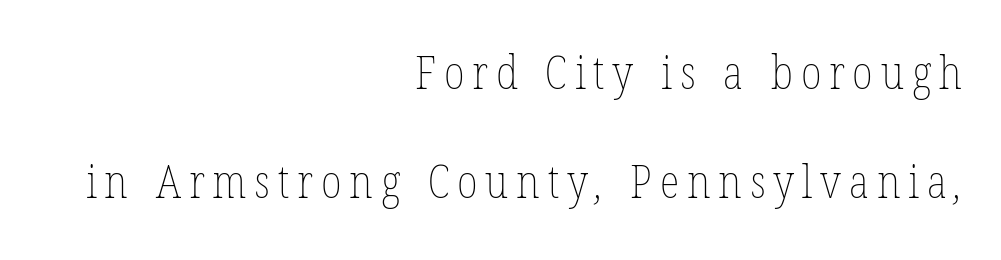
Q: Is the text bold? A: No.
Q: Is the text underlined? A: No.
Q: How is the paragraph aligned? A: Right-aligned.
Q: Is the spacing between lines tight, normal or loose? A: Loose.
Q: Width (condensed, normal, or wide)? A: Condensed.
Q: Stroke contrast? A: Low.
Q: x-height? A: Medium.
Q: Monospaced? A: No.
